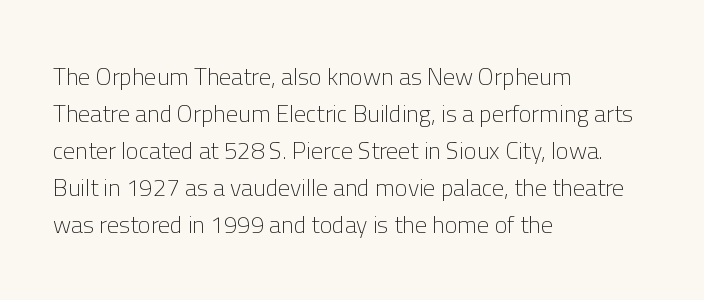
Q: Is the text bold? A: No.
Q: Is the text italic (slanted)? A: No, it is upright.
Q: Is the text underlined? A: No.
Q: How is the paragraph aligned? A: Left-aligned.
Q: Is the spacing between letters normal or unusually wide? A: Normal.
Q: Is the spacing between lines tight, normal or loose? A: Normal.
